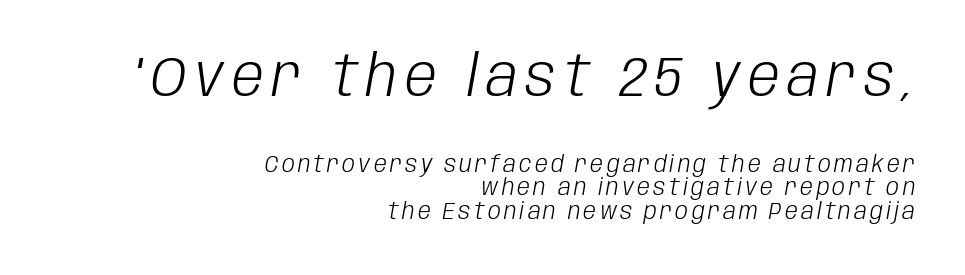
{"italic": "yes", "lean": "right", "slant_degrees": 10, "bold": "no", "weight": "light", "width": "condensed", "stroke_contrast": "low", "x_height": "large", "monospaced": "no", "underline": "no", "align": "right", "line_spacing": "tight", "line_spacing_ratio": 1.01, "larger_block": "first", "size_ratio": 2.48, "glyph_px": 57}
